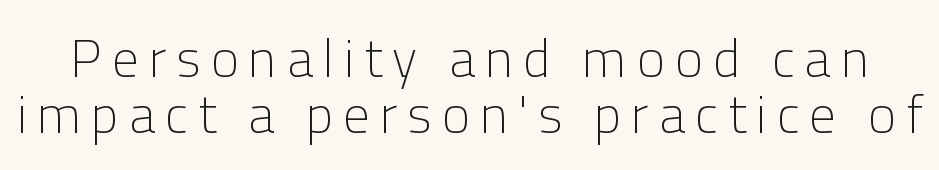
The type family on display is of the sans-serif kind. The space directly below the letters is spotless. Ordinary non-slanted type is in use. Very little white space separates one row of letters from the next. Looks like regular typesetting: each glyph gets only the width it needs. No letter is thick-stroked: the sample isn't bold.
